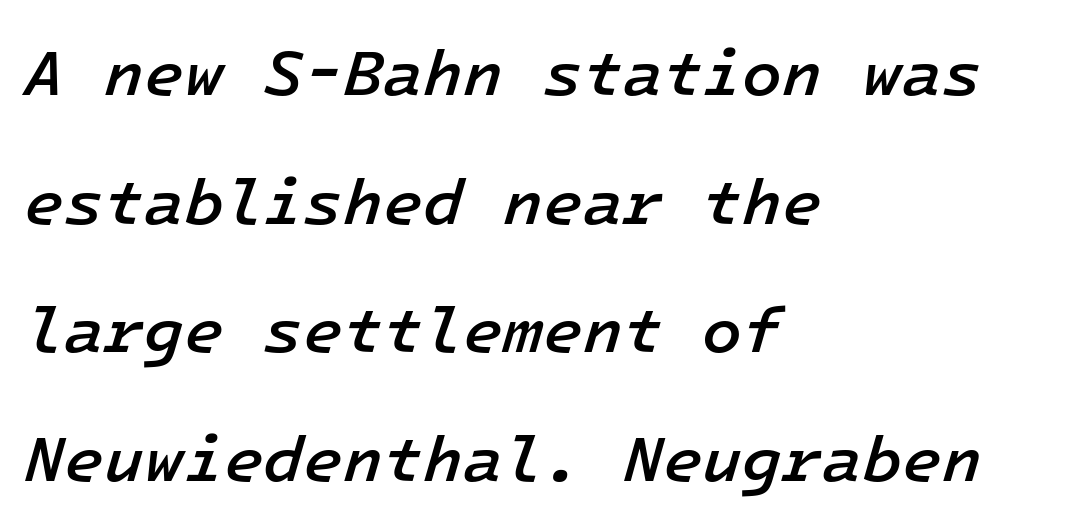
Q: Is the text bold? A: Semi-bold.
Q: Is the text italic (slanted)? A: Yes, it leans right by about 16 degrees.
Q: Is the text underlined? A: No.
Q: How is the paragraph aligned? A: Left-aligned.
Q: Is the spacing between letters normal or unusually wide? A: Normal.
Q: Is the spacing between lines tight, normal or loose? A: Loose.
Q: Width (condensed, normal, or wide)? A: Normal.
Q: Stroke contrast? A: Low.
Q: x-height? A: Medium.
Q: Monospaced? A: Yes.
